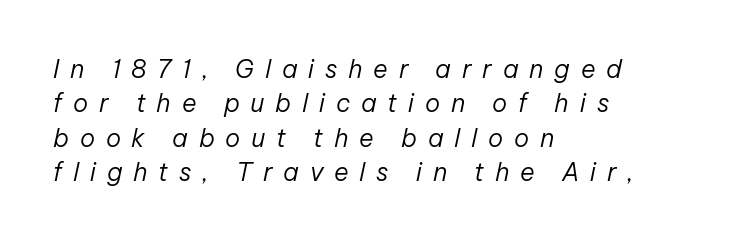
The face looks like a standard text weight, possibly lighter. Glance below the letters and you will spot only blank space. Where is the straight margin? On the left. Looking at the ascenders, they clearly lean.
